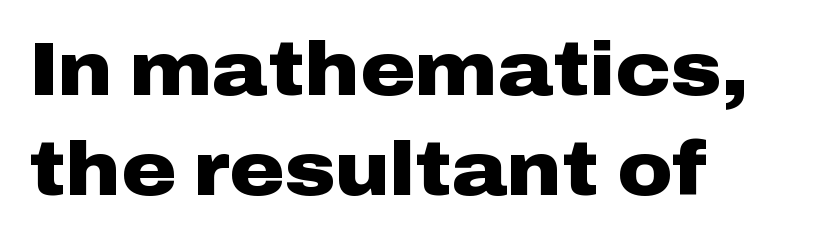
These lines keep a tight, regular rhythm from letter to letter. Looks like regular typesetting: each glyph gets only the width it needs. The lines are quadded left. Is this a sans? Yes — the strokes have no serifs. Set as a true bold cut, around the 700 mark.
